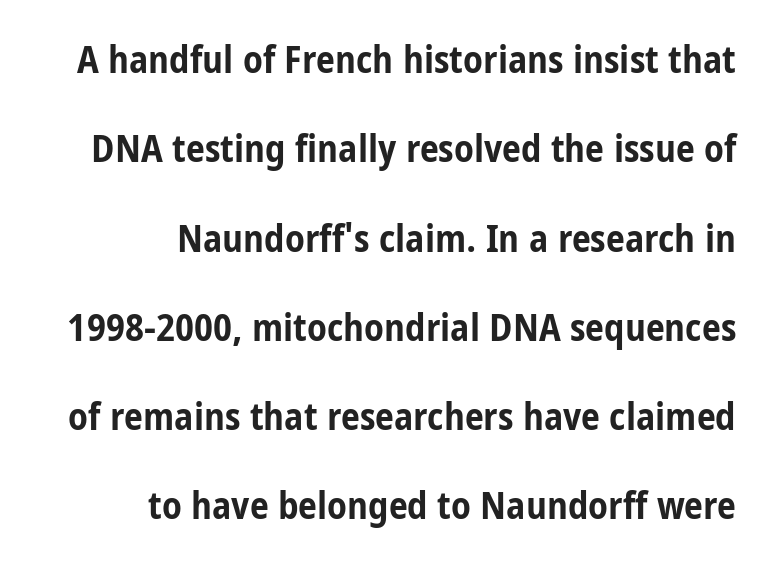
Q: Is the text bold? A: Yes.
Q: Is the text italic (slanted)? A: No, it is upright.
Q: Is the typeface a serif or a sans-serif typeface? A: Sans-serif.
Q: Is the text underlined? A: No.
Q: How is the paragraph aligned? A: Right-aligned.
Q: Is the spacing between letters normal or unusually wide? A: Normal.
Q: Is the spacing between lines tight, normal or loose? A: Loose.
Q: Width (condensed, normal, or wide)? A: Condensed.
Q: Stroke contrast? A: Low.
Q: x-height? A: Medium.
Q: Monospaced? A: No.
